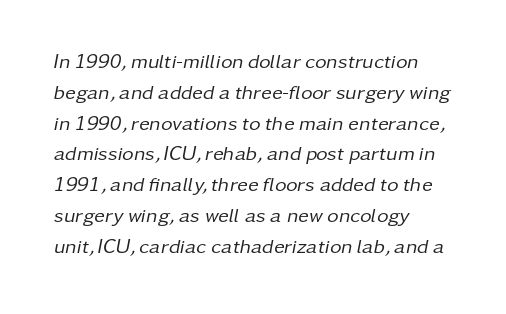
The block of text has a typical density, with ordinary space between rows. The letterforms sit at book weight or below. Glyph-to-glyph distance matches everyday printed text. There's an unmistakable incline to the writing here.
